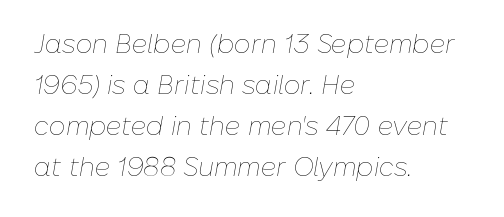
{"italic": "yes", "lean": "right", "slant_degrees": 10, "bold": "no", "underline": "no", "align": "left", "line_spacing": "normal", "line_spacing_ratio": 1.58, "letter_spacing": "normal", "letter_spacing_em": 0.0, "glyph_px": 26}
